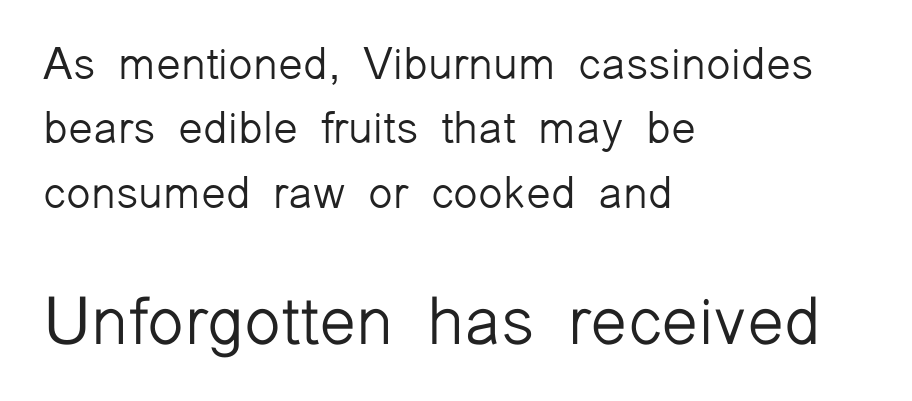
The image shows 67 px light sans-serif type, upright; set left-aligned, normal line spacing (1.43x), normal letter spacing, not underlined; the second (bottom) block is 1.49x larger; low stroke contrast and a medium x-height.
